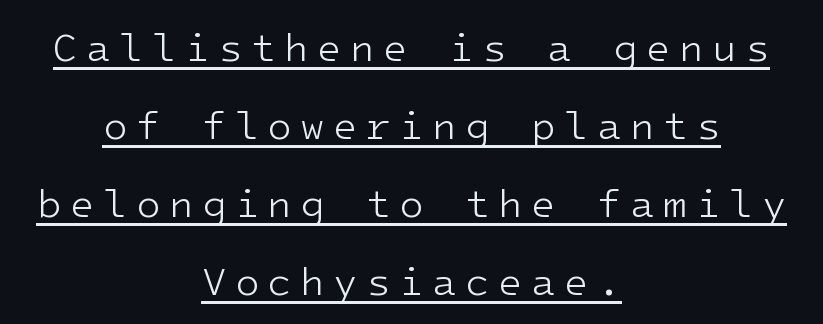
The glyphs are accompanied by a horizontal stroke just below them. The cut favours lightness, reaching ordinary text weight at its darkest. Spacing between characters has been opened up far beyond the box default. Reading down the block, each line starts at a different indent, mirrored at its end.
